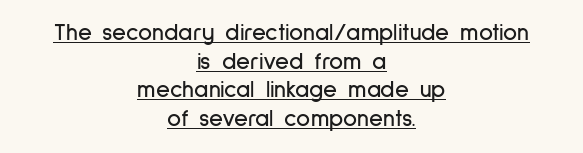
{"italic": "no", "underline": "yes", "align": "center", "line_spacing_ratio": 1.19, "letter_spacing": "normal", "letter_spacing_em": 0.0, "glyph_px": 24}
